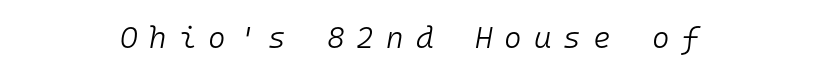
The image shows 30 px light type, italic (leaning right), monospaced; set centered, unusually wide letter spacing (+0.4 em), not underlined; low stroke contrast and a medium x-height.
